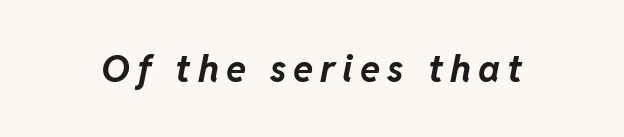
Q: Is the text bold? A: Yes.
Q: Is the text italic (slanted)? A: Yes, it leans right by about 11 degrees.
Q: Is the text underlined? A: No.
Q: Width (condensed, normal, or wide)? A: Normal.
Q: Stroke contrast? A: Low.
Q: x-height? A: Medium.
Q: Monospaced? A: No.
